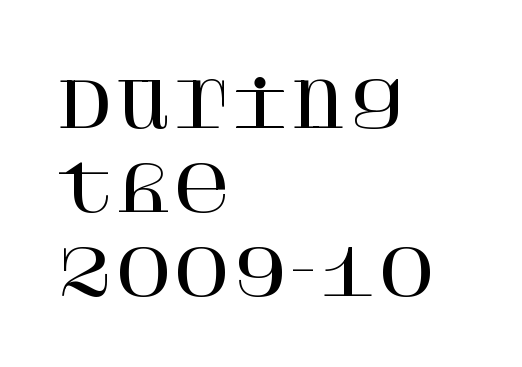
Each word holds together tightly as a unit, with standard inter-letter gaps. The rendering anchors every line to the left-hand side. Type style note: has serifs. The zone under the glyphs is completely vacant. The font's upright variant was chosen for this text. Summary of vertical rhythm: regular, with standard interline spacing.
